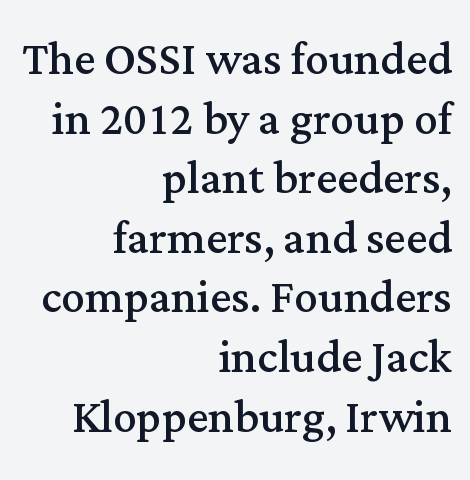
{"serif": "yes", "italic": "no", "bold": "no", "weight": "regular", "width": "normal", "stroke_contrast": "medium", "x_height": "medium", "monospaced": "no", "underline": "no", "align": "right", "line_spacing": "tight", "line_spacing_ratio": 1.01, "letter_spacing": "normal", "letter_spacing_em": 0.0, "glyph_px": 59}
